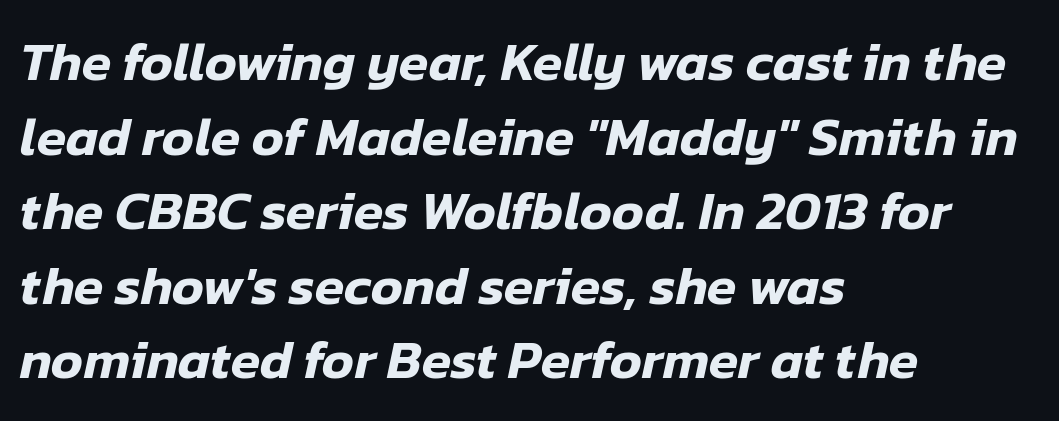
{"italic": "yes", "lean": "right", "slant_degrees": 12, "width": "normal", "stroke_contrast": "low", "x_height": "medium", "monospaced": "no", "underline": "no", "align": "left", "line_spacing": "normal", "line_spacing_ratio": 1.38, "letter_spacing": "normal", "letter_spacing_em": 0.0, "glyph_px": 54}
